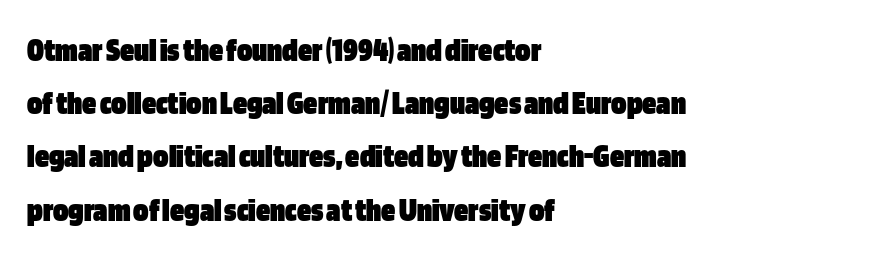
{"serif": "no", "italic": "no", "bold": "yes", "weight": "heavy", "width": "condensed", "stroke_contrast": "low", "x_height": "large", "monospaced": "no", "underline": "no", "align": "left", "line_spacing": "normal", "line_spacing_ratio": 1.52, "letter_spacing": "normal", "letter_spacing_em": 0.0, "glyph_px": 35}
